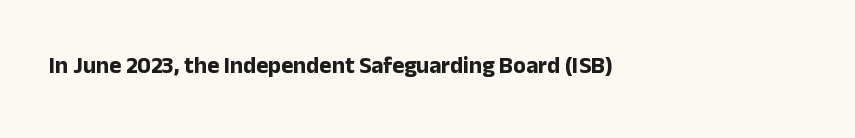
The image shows 23 px bold type, upright; set left-aligned, normal letter spacing, not underlined.
